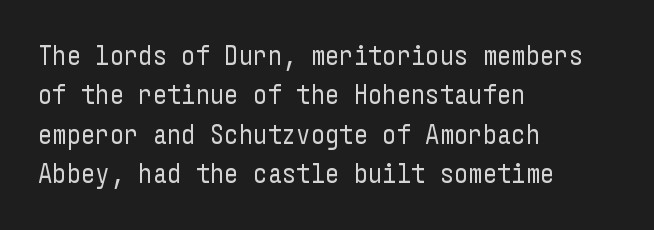
The image shows 28 px regular-weight, condensed sans-serif type, upright; set left-aligned, normal line spacing (1.41x), normal letter spacing, not underlined; low stroke contrast and a medium x-height.
